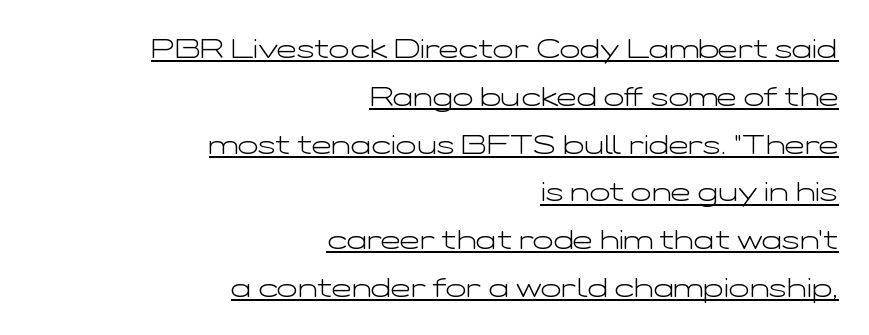
Tall strokes in this sample are plumb rather than angled. Compared with a typical body face, this is equally light or lighter still. These lines keep a tight, regular rhythm from letter to letter. Every row of glyphs terminates at an identical x-position on the right. Honestly, the underline is the first thing you notice here.
